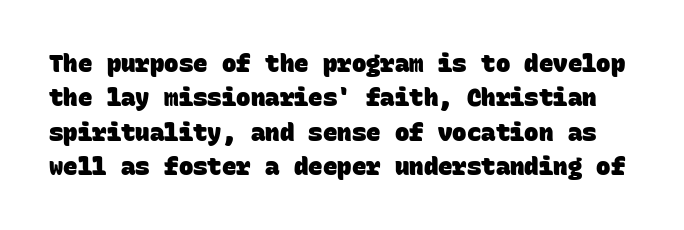
Quick note: interline space is typical. The characters look thick and weighty, a clear bold. The type is set solid horizontally, with unmodified tracking. Only glyphs here, with clear space below each row.
